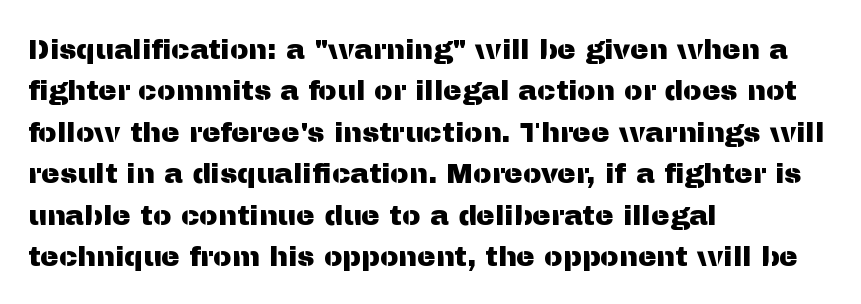
{"serif": "no", "italic": "no", "width": "normal", "stroke_contrast": "medium", "x_height": "medium", "monospaced": "no", "underline": "no", "align": "left", "line_spacing": "normal", "line_spacing_ratio": 1.48, "letter_spacing": "normal", "letter_spacing_em": 0.0, "glyph_px": 28}
